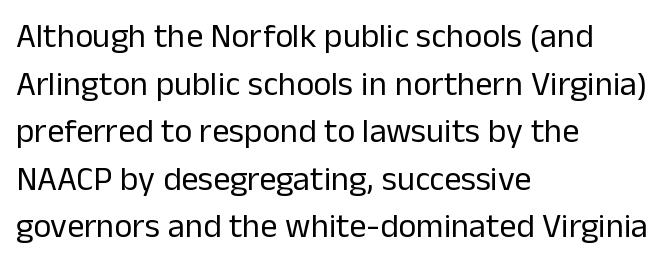
Check the space under the baseline: it is left empty. Weight: not bold — regular or lighter. Proportional: the letters do not fall into vertical columns. If you drew a line through each stem, it would be perfectly vertical. The letters sit at their default tracking, neither squeezed nor spread. Summary of vertical rhythm: regular, with standard interline spacing.
